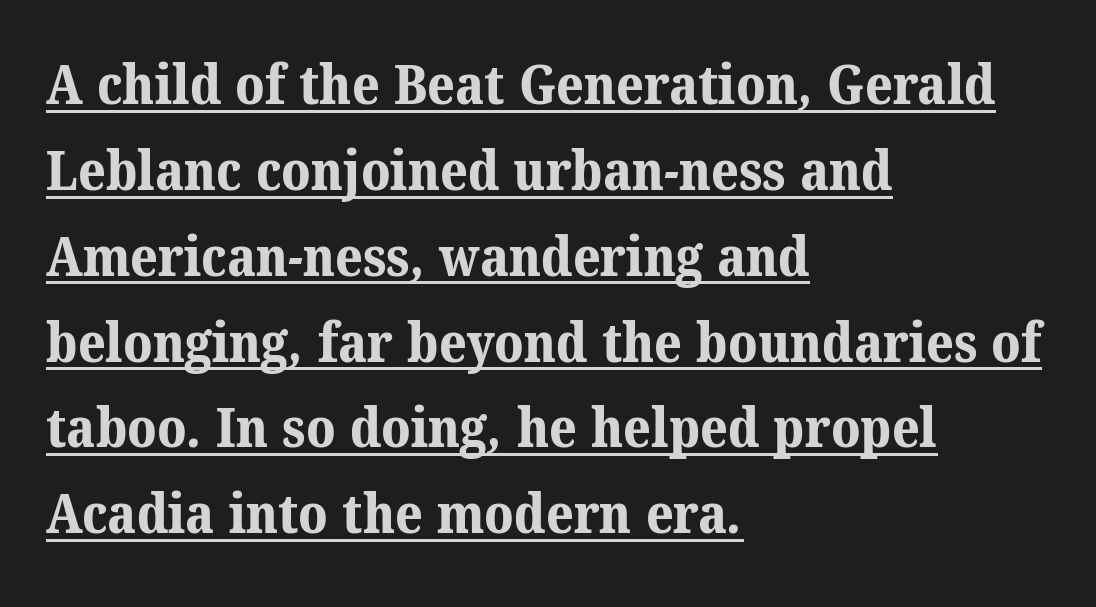
{"serif": "yes", "bold": "yes", "weight": "bold", "width": "normal", "stroke_contrast": "medium", "x_height": "medium", "monospaced": "no", "underline": "yes", "align": "left", "line_spacing": "normal", "line_spacing_ratio": 1.59, "letter_spacing": "normal", "letter_spacing_em": 0.0, "glyph_px": 54}
